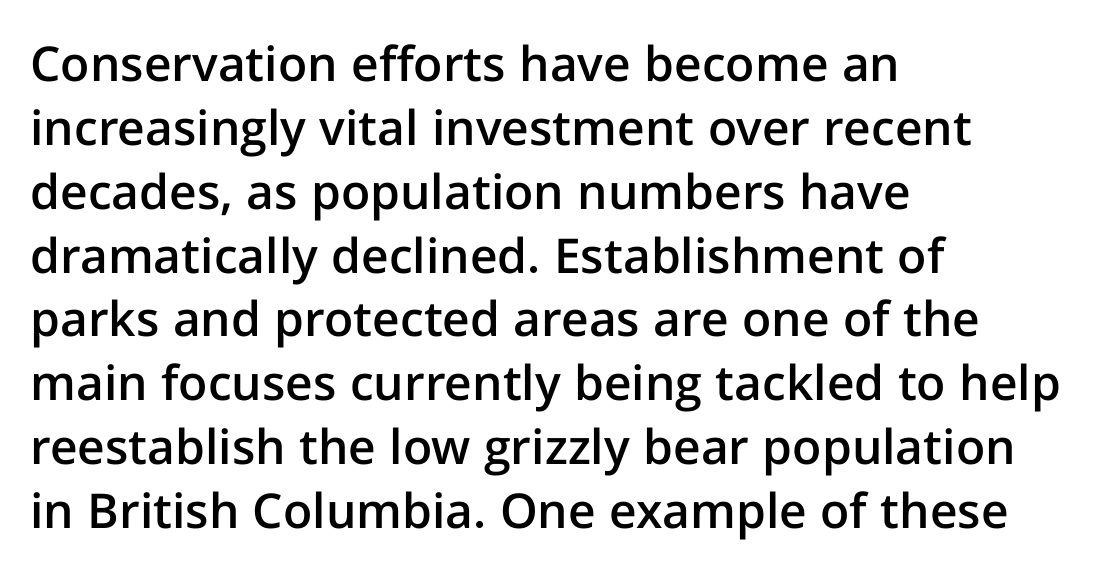
The image shows 48 px semibold sans-serif type, upright; set left-aligned, normal line spacing (1.33x), normal letter spacing, not underlined; low stroke contrast and a medium x-height.
